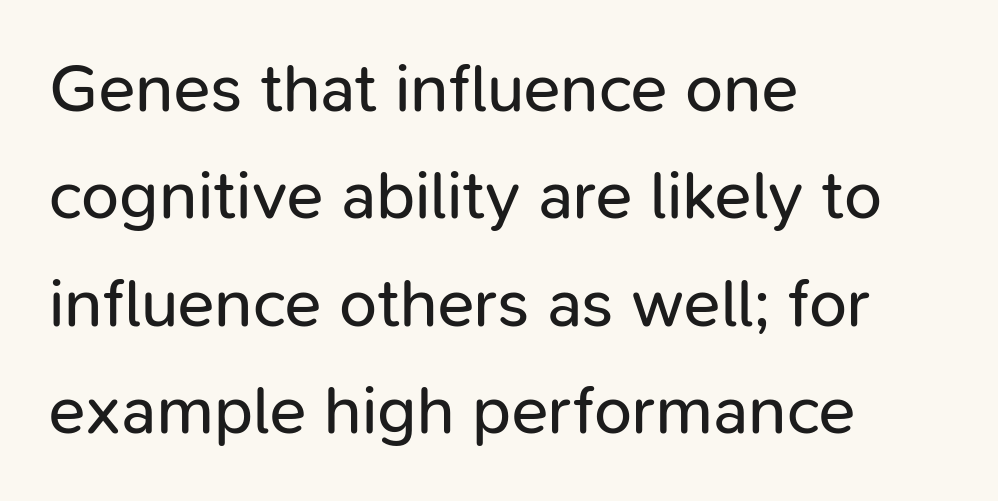
The image shows 68 px regular-weight sans-serif type, upright; set left-aligned, normal line spacing (1.58x), normal letter spacing, not underlined; low stroke contrast and a medium x-height.
